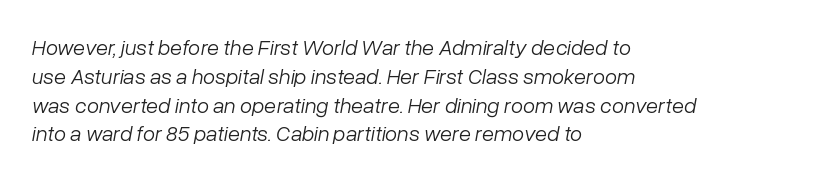
In terms of letterspacing, this is plain default setting. Emphasis-style slanted type is in use. The vertical gap from one line to the next is medium. The strokes are not fattened; the text isn't bold. The rendering anchors every line to the left-hand side.
